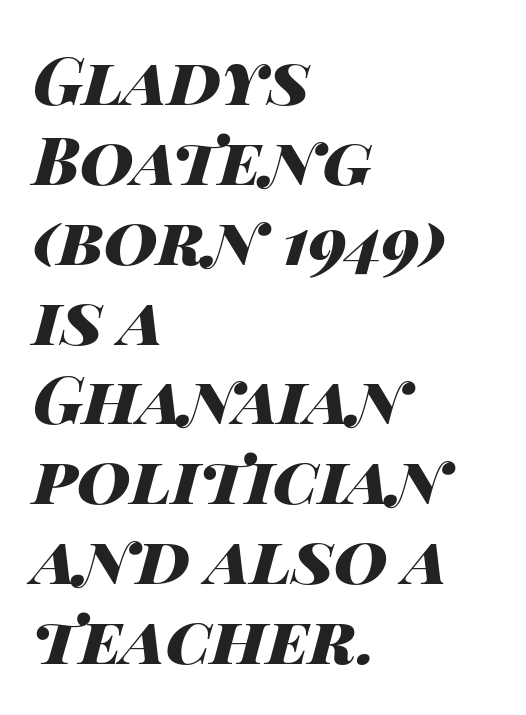
{"italic": "yes", "lean": "right", "slant_degrees": 14, "bold": "yes", "weight": "heavy", "width": "wide", "stroke_contrast": "high", "x_height": "large", "monospaced": "no", "underline": "no", "align": "left", "line_spacing_ratio": 1.21, "letter_spacing": "normal", "letter_spacing_em": 0.0, "glyph_px": 66}
